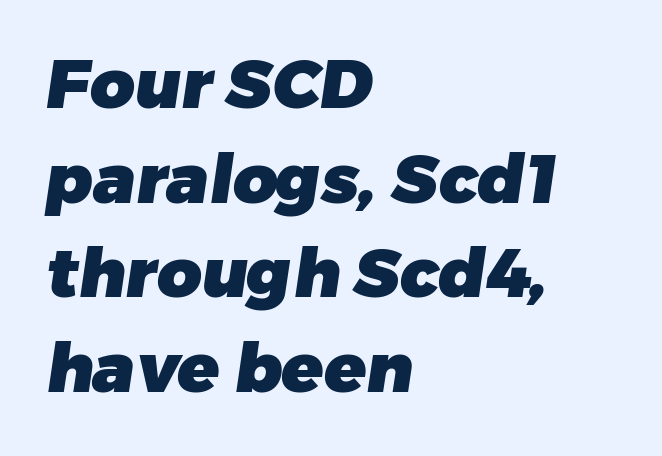
The image shows 69 px heavy sans-serif type; set left-aligned, normal line spacing (1.37x), normal letter spacing, not underlined; low stroke contrast and a medium x-height.
